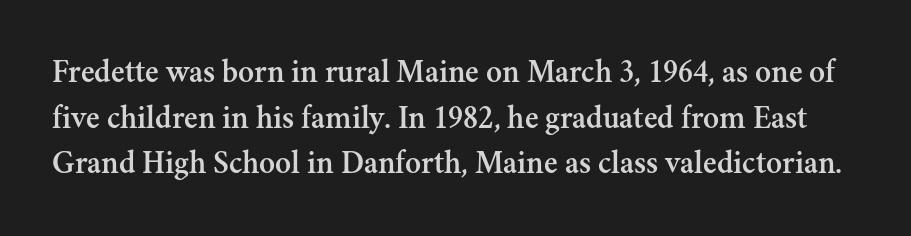
Q: Is the text italic (slanted)? A: No, it is upright.
Q: Is the typeface a serif or a sans-serif typeface? A: Serif.
Q: Is the text underlined? A: No.
Q: Is the spacing between letters normal or unusually wide? A: Normal.
Q: Is the spacing between lines tight, normal or loose? A: Normal.
Q: Width (condensed, normal, or wide)? A: Normal.
Q: Stroke contrast? A: Medium.
Q: x-height? A: Small.
Q: Monospaced? A: No.
